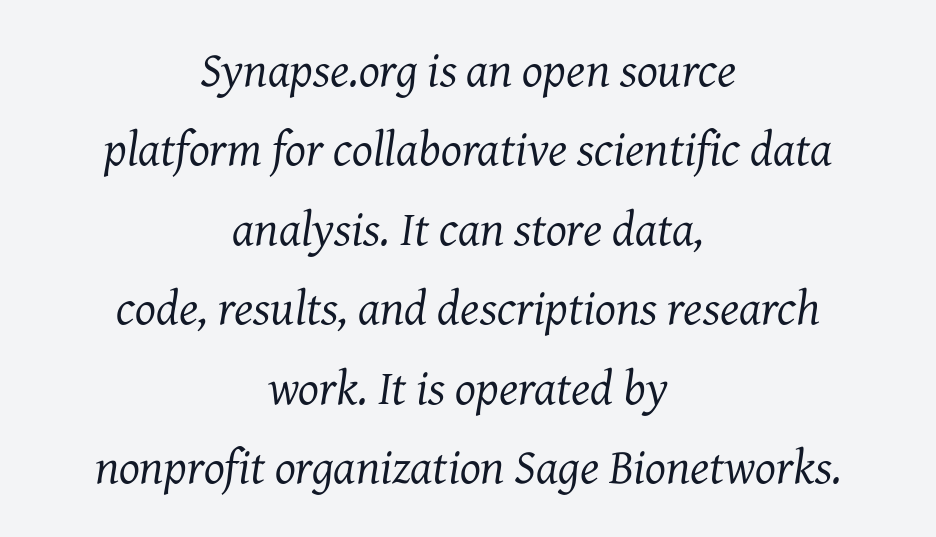
The image shows 49 px regular-weight serif type, italic (leaning right); set centered, normal line spacing (1.62x), normal letter spacing, not underlined; medium stroke contrast and a medium x-height.
